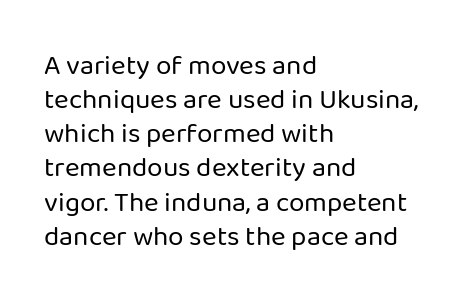
{"serif": "no", "italic": "no", "bold": "no", "weight": "regular", "width": "normal", "stroke_contrast": "low", "x_height": "medium", "monospaced": "no", "underline": "no", "align": "left", "line_spacing_ratio": 1.22, "letter_spacing": "normal", "letter_spacing_em": 0.0, "glyph_px": 28}
